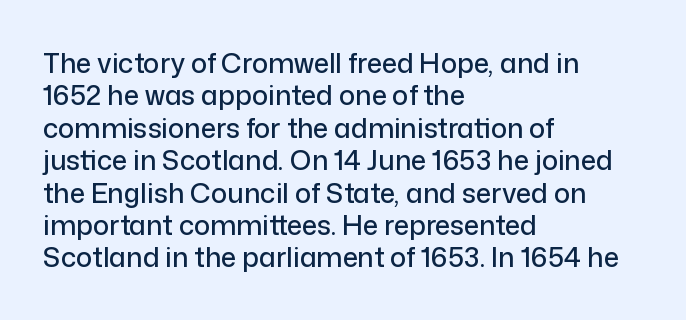
{"italic": "no", "underline": "no", "align": "left", "line_spacing_ratio": 1.2, "letter_spacing": "normal", "letter_spacing_em": 0.0, "glyph_px": 27}
